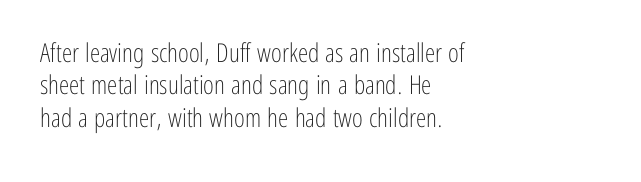
Q: Is the text bold? A: No.
Q: Is the text italic (slanted)? A: No, it is upright.
Q: Is the text underlined? A: No.
Q: How is the paragraph aligned? A: Left-aligned.
Q: Is the spacing between letters normal or unusually wide? A: Normal.
Q: Is the spacing between lines tight, normal or loose? A: Normal.
